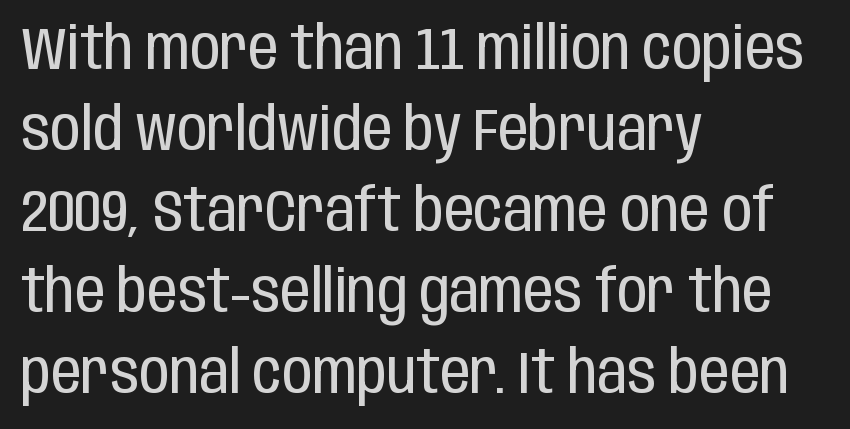
Q: Is the text bold? A: No.
Q: Is the text italic (slanted)? A: No, it is upright.
Q: Is the typeface a serif or a sans-serif typeface? A: Sans-serif.
Q: Is the text underlined? A: No.
Q: How is the paragraph aligned? A: Left-aligned.
Q: Is the spacing between letters normal or unusually wide? A: Normal.
Q: Is the spacing between lines tight, normal or loose? A: Normal.
Q: Width (condensed, normal, or wide)? A: Condensed.
Q: Stroke contrast? A: Low.
Q: x-height? A: Large.
Q: Monospaced? A: No.
